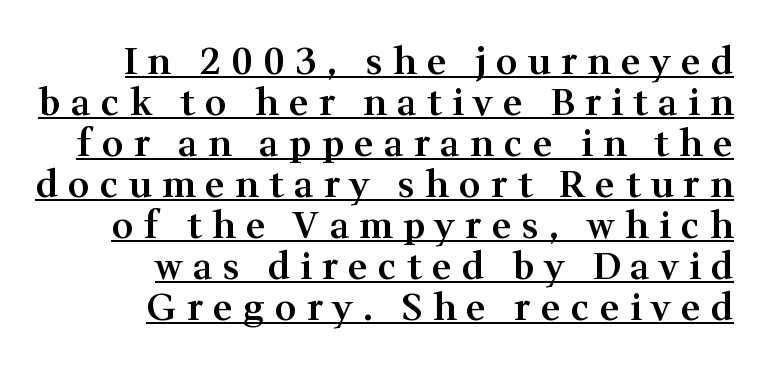
Students, observe the line beneath the letters — that is underlining. Unlike italic type, these characters show no tilt at all. The passage shown is semibold, sitting just below true bold. The designer dialed line spacing down below the default. A serif font was chosen for this passage.
